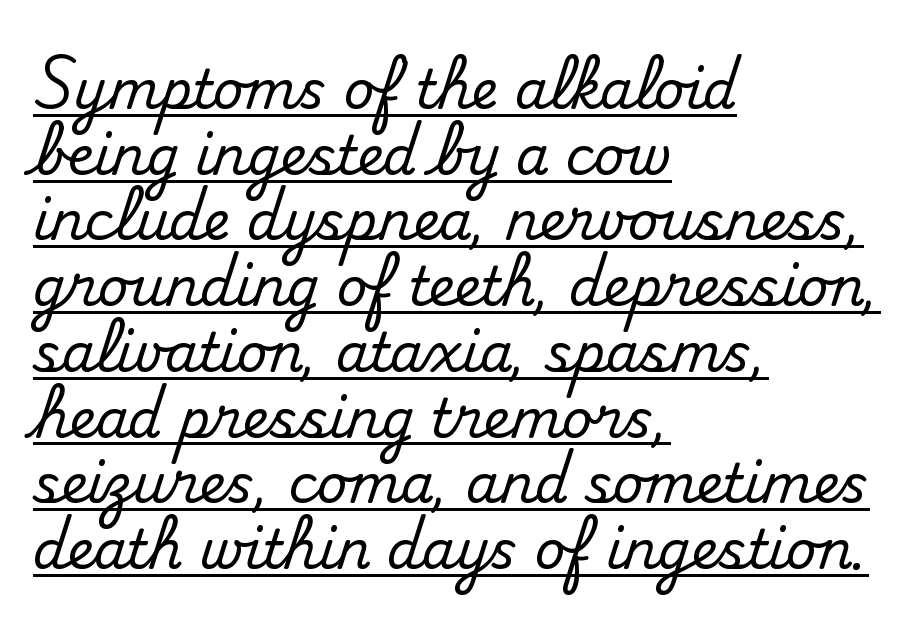
{"serif": "yes", "width": "normal", "stroke_contrast": "medium", "x_height": "small", "monospaced": "no", "underline": "yes", "align": "left", "line_spacing_ratio": 1.24, "letter_spacing": "normal", "letter_spacing_em": 0.0, "glyph_px": 53}
